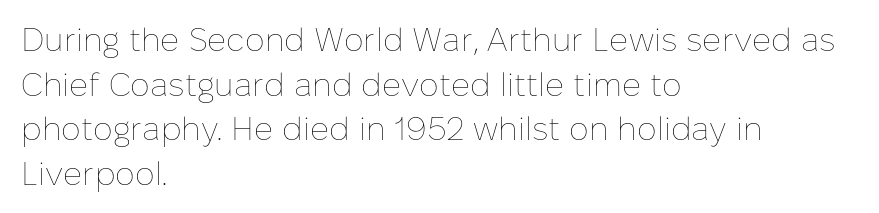
The image shows 33 px thin type, upright; set left-aligned, normal line spacing (1.35x), normal letter spacing, not underlined; low stroke contrast and a medium x-height.
